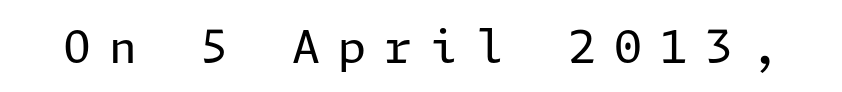
Q: Is the text bold? A: No.
Q: Is the text italic (slanted)? A: No, it is upright.
Q: Is the typeface a serif or a sans-serif typeface? A: Sans-serif.
Q: Is the text underlined? A: No.
Q: Is the spacing between letters normal or unusually wide? A: Unusually wide.
Q: Width (condensed, normal, or wide)? A: Normal.
Q: Stroke contrast? A: Low.
Q: x-height? A: Medium.
